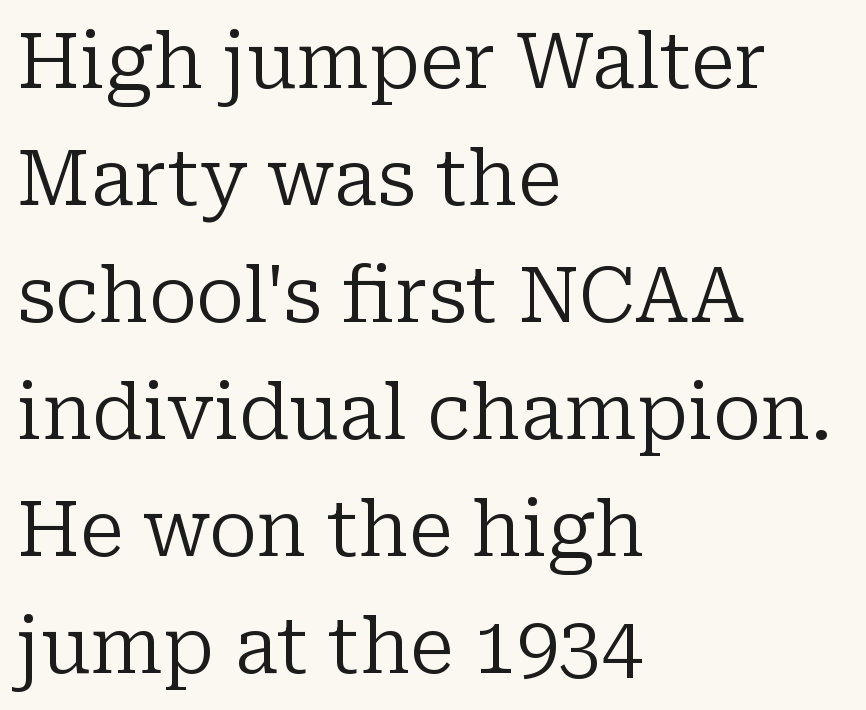
The image shows 76 px regular-weight serif type, upright; set left-aligned, normal line spacing (1.54x), normal letter spacing, not underlined; low stroke contrast and a medium x-height.
